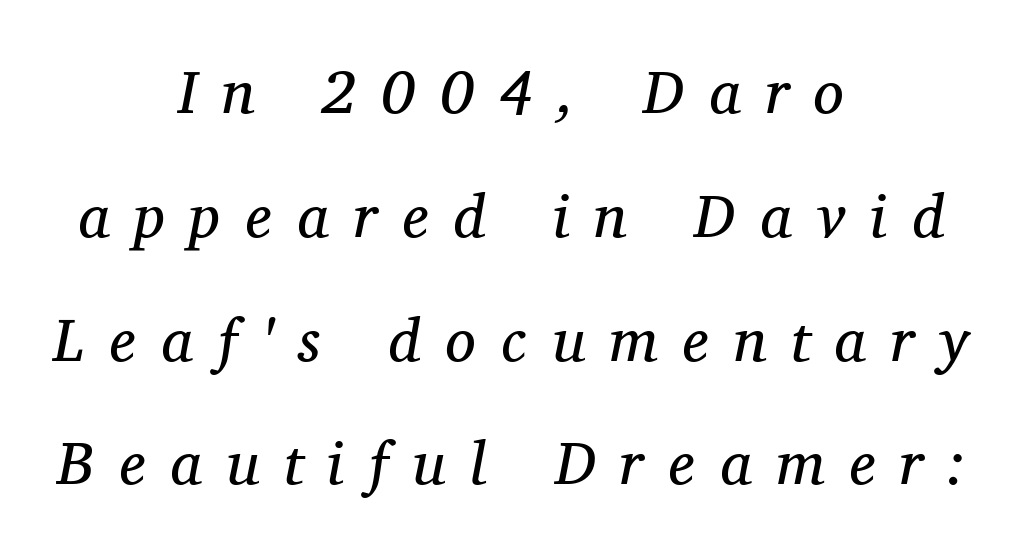
Q: Is the text bold? A: No.
Q: Is the text italic (slanted)? A: Yes, it leans right by about 11 degrees.
Q: Is the typeface a serif or a sans-serif typeface? A: Serif.
Q: Is the text underlined? A: No.
Q: How is the paragraph aligned? A: Centered.
Q: Is the spacing between letters normal or unusually wide? A: Unusually wide.
Q: Is the spacing between lines tight, normal or loose? A: Loose.
Q: Width (condensed, normal, or wide)? A: Normal.
Q: Stroke contrast? A: Medium.
Q: x-height? A: Medium.
Q: Monospaced? A: No.
